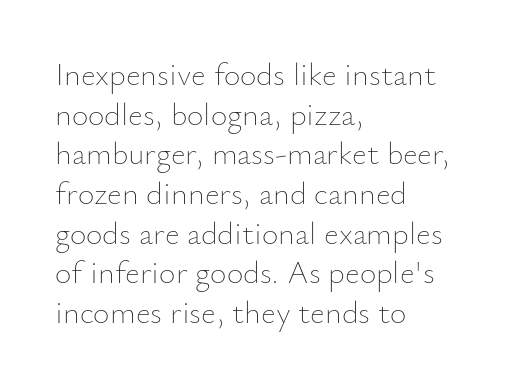
Q: Is the text bold? A: No.
Q: Is the text italic (slanted)? A: No, it is upright.
Q: Is the text underlined? A: No.
Q: How is the paragraph aligned? A: Left-aligned.
Q: Is the spacing between letters normal or unusually wide? A: Normal.
Q: Width (condensed, normal, or wide)? A: Normal.
Q: Stroke contrast? A: Low.
Q: x-height? A: Small.
Q: Monospaced? A: No.
